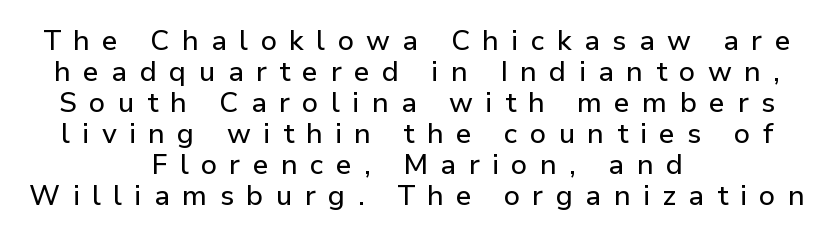
The image shows 28 px sans-serif type, upright; set centered, tight line spacing (1.11x), unusually wide letter spacing (+0.44 em), not underlined; low stroke contrast and a medium x-height.
